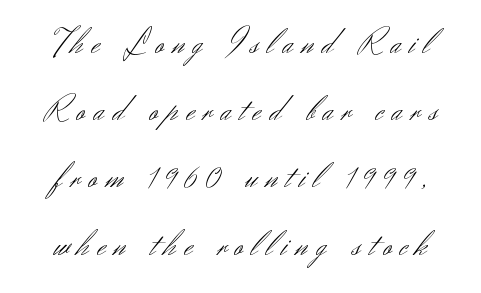
Q: Is the text bold? A: No.
Q: Is the text italic (slanted)? A: Yes.
Q: Is the typeface a serif or a sans-serif typeface? A: Sans-serif.
Q: Is the text underlined? A: No.
Q: How is the paragraph aligned? A: Centered.
Q: Is the spacing between letters normal or unusually wide? A: Unusually wide.
Q: Is the spacing between lines tight, normal or loose? A: Loose.
Q: Width (condensed, normal, or wide)? A: Normal.
Q: Stroke contrast? A: Medium.
Q: x-height? A: Small.
Q: Monospaced? A: No.
